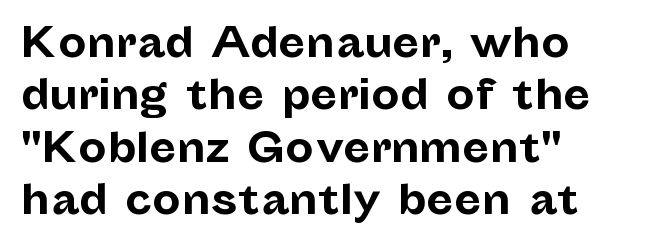
{"serif": "no", "italic": "no", "bold": "yes", "weight": "bold", "width": "normal", "stroke_contrast": "low", "x_height": "medium", "monospaced": "no", "underline": "no", "align": "left", "line_spacing": "normal", "line_spacing_ratio": 1.31, "letter_spacing": "normal", "letter_spacing_em": 0.0, "glyph_px": 40}
